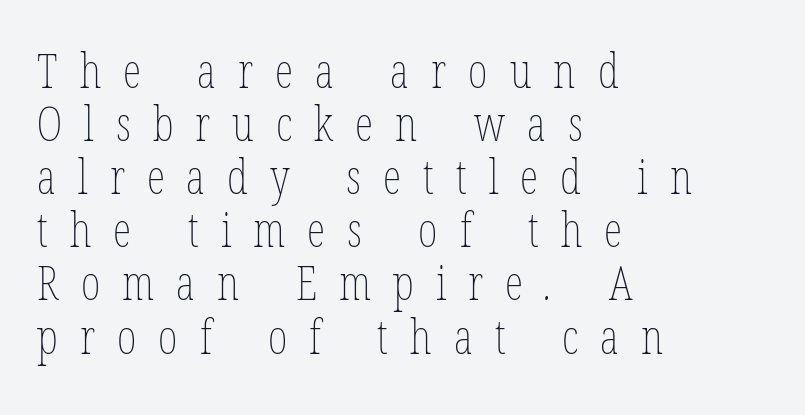
The image shows 47 px thin, condensed type; set left-aligned, tight line spacing (1.13x), unusually wide letter spacing (+0.47 em), not underlined; low stroke contrast and a medium x-height.
